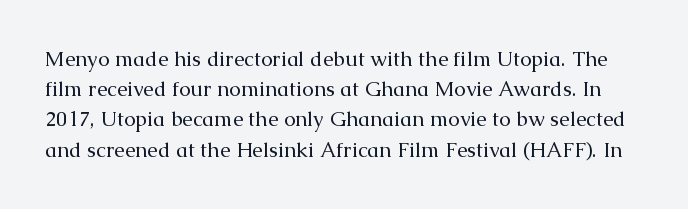
Q: Is the text bold? A: No.
Q: Is the text italic (slanted)? A: No, it is upright.
Q: Is the text underlined? A: No.
Q: Is the spacing between letters normal or unusually wide? A: Normal.
Q: Is the spacing between lines tight, normal or loose? A: Normal.
